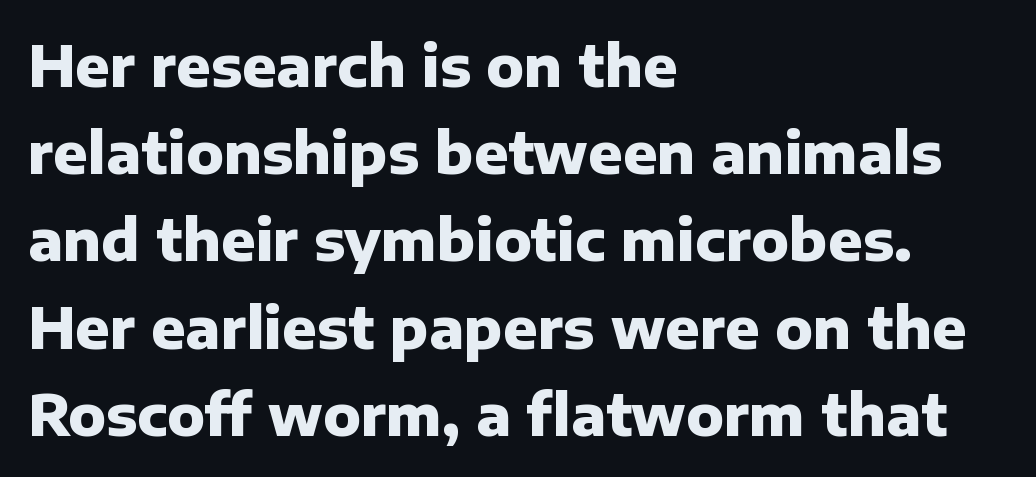
The image shows 57 px heavy sans-serif type, upright; set left-aligned, normal line spacing (1.53x), normal letter spacing, not underlined; low stroke contrast and a medium x-height.
